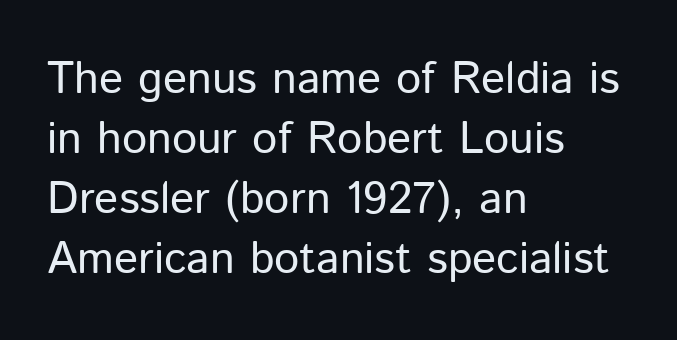
{"serif": "no", "italic": "no", "bold": "no", "weight": "regular", "width": "normal", "stroke_contrast": "low", "x_height": "medium", "monospaced": "no", "underline": "no", "align": "left", "line_spacing": "normal", "line_spacing_ratio": 1.33, "letter_spacing": "normal", "letter_spacing_em": 0.0, "glyph_px": 45}
